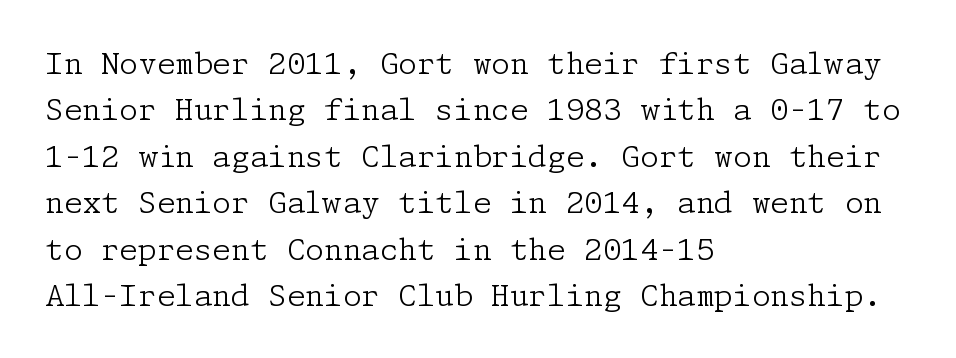
The image shows 30 px light serif type, upright; set left-aligned, normal line spacing (1.55x), normal letter spacing, not underlined; low stroke contrast and a medium x-height.
